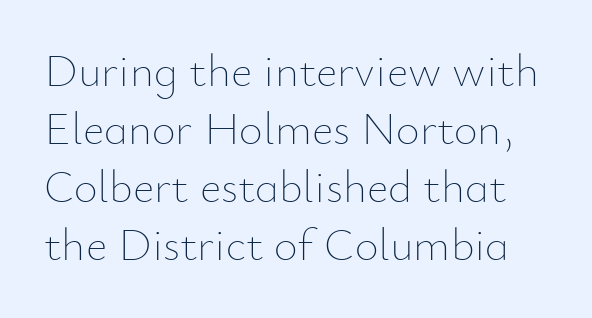
{"italic": "no", "bold": "no", "weight": "thin", "width": "normal", "stroke_contrast": "low", "x_height": "small", "monospaced": "no", "underline": "no", "line_spacing": "normal", "line_spacing_ratio": 1.26, "letter_spacing": "normal", "letter_spacing_em": 0.0, "glyph_px": 46}
